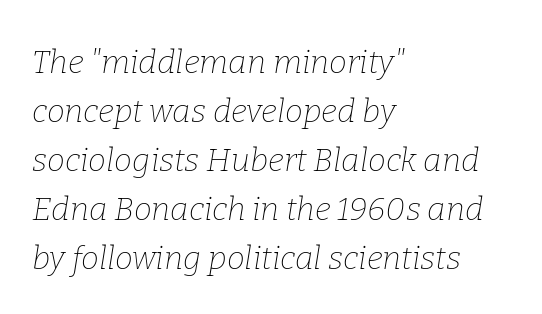
The image shows 32 px thin serif type, italic (leaning right); set left-aligned, normal line spacing (1.53x), normal letter spacing, not underlined; low stroke contrast and a medium x-height.
